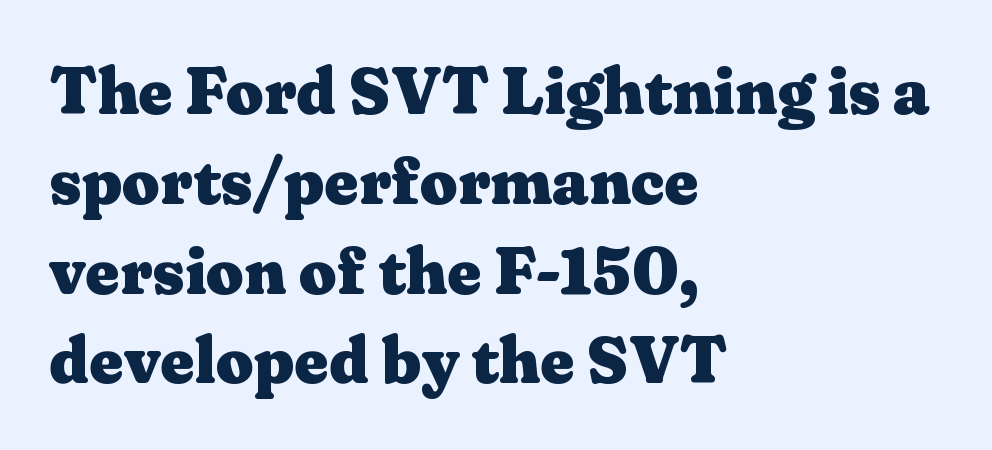
{"serif": "yes", "italic": "no", "bold": "yes", "weight": "heavy", "width": "wide", "stroke_contrast": "medium", "x_height": "medium", "monospaced": "no", "underline": "no", "align": "left", "line_spacing": "normal", "line_spacing_ratio": 1.36, "letter_spacing": "normal", "letter_spacing_em": 0.0, "glyph_px": 66}
